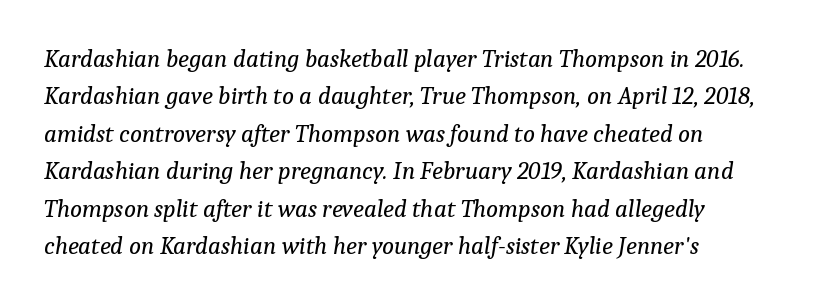
Honestly, the letter spacing is just normal — you wouldn't notice it. Clear beneath every line of the passage. Characters are canted at an angle relative to the baseline's perpendicular. Vertical stems look standard width or narrower in stroke. One glance says typical: line gaps are just what's usual.
